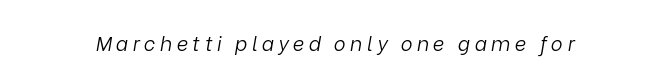
{"italic": "yes", "lean": "right", "slant_degrees": 9, "bold": "no", "underline": "no", "letter_spacing": "wide", "letter_spacing_em": 0.22, "glyph_px": 20}
